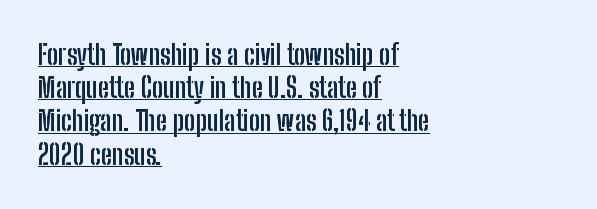
Decoration check: the copy is underlined. One-word summary of the alignment: left. What stands out about the letter spacing? Nothing — it is the standard amount. The passage shown is emphatically bold.
